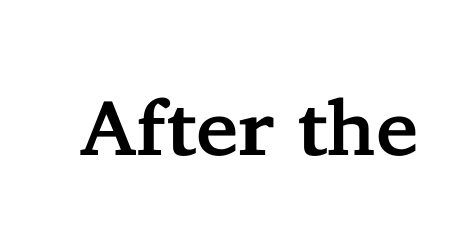
The image shows 78 px serif type, upright; set normal letter spacing, not underlined; low stroke contrast and a medium x-height.
